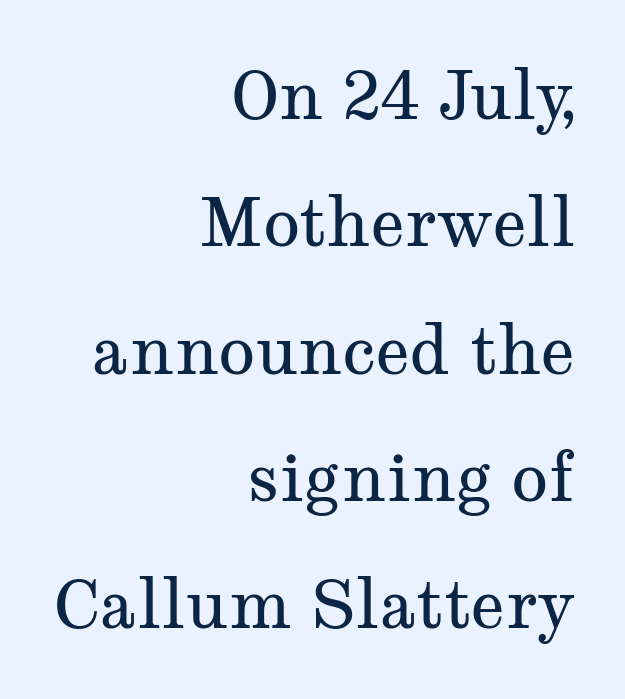
A quiet, ordinary-to-light weight characterises the typeface. Is this a fixed-width face? No — the glyphs have proportional, varying widths. Spacing between characters is what you'd get straight out of the box. If you drew a line through each stem, it would be perfectly vertical.
